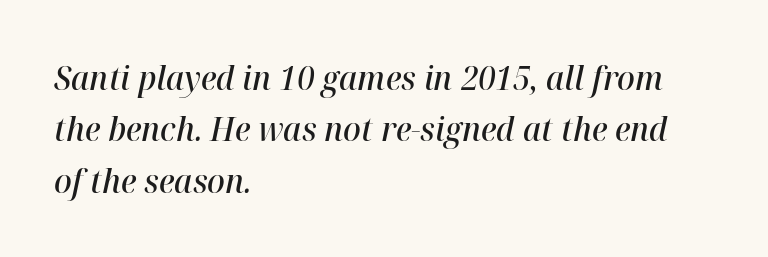
{"italic": "yes", "lean": "right", "slant_degrees": 12, "bold": "semi", "weight": "semibold", "width": "normal", "stroke_contrast": "high", "x_height": "medium", "monospaced": "no", "underline": "no", "align": "left", "line_spacing": "normal", "line_spacing_ratio": 1.56, "letter_spacing": "normal", "letter_spacing_em": 0.0, "glyph_px": 33}
